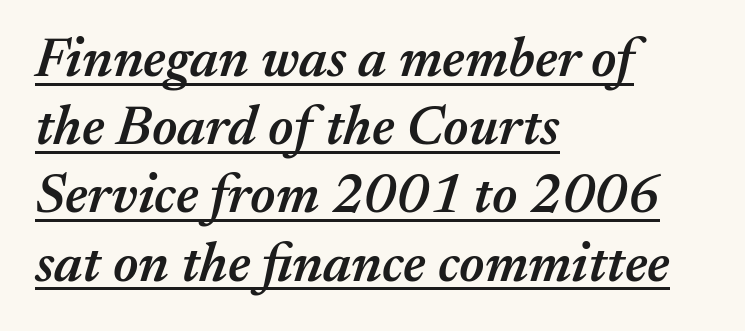
{"italic": "yes", "lean": "right", "slant_degrees": 17, "bold": "semi", "weight": "semibold", "width": "normal", "stroke_contrast": "medium", "x_height": "medium", "monospaced": "no", "underline": "yes", "align": "left", "line_spacing_ratio": 1.24, "letter_spacing": "normal", "letter_spacing_em": 0.0, "glyph_px": 55}
